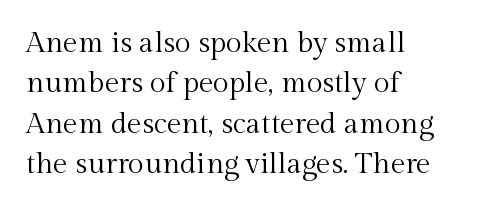
Quick note: underline off. No italicization has been applied; the sample stays upright. Does the leading feel generous? No, just average. Inter-character spacing is left at the font's built-in metrics. Serifs: yes, visible at the terminals of the letterforms.
